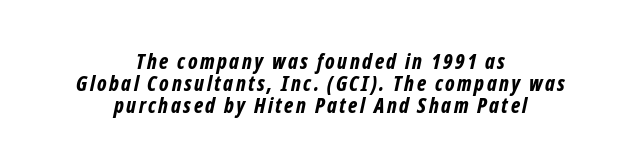
The image shows 21 px bold type, italic (leaning right); set centered, tight line spacing (1.05x), not underlined.
